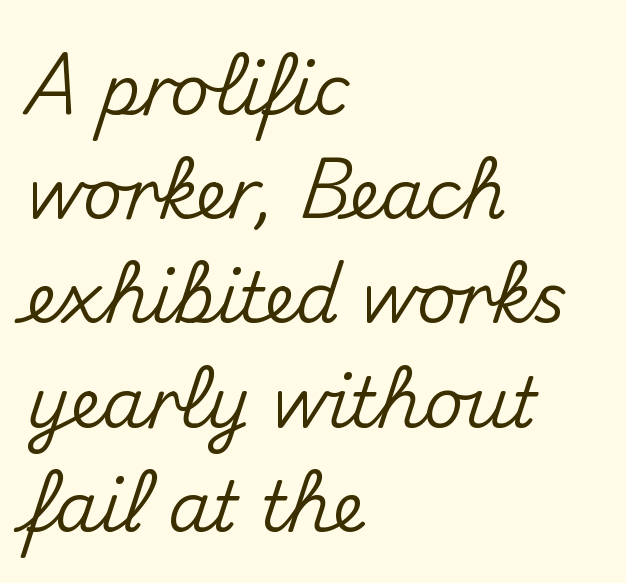
The image shows 69 px sans-serif type; set left-aligned, normal line spacing (1.51x), normal letter spacing, not underlined; medium stroke contrast and a small x-height.
